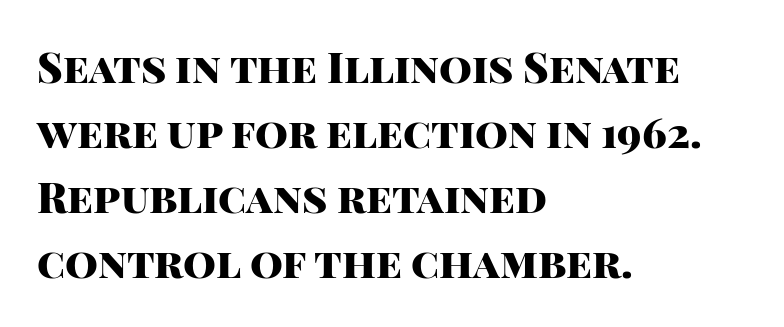
{"serif": "no", "italic": "no", "bold": "yes", "weight": "heavy", "width": "normal", "stroke_contrast": "high", "x_height": "large", "monospaced": "no", "underline": "no", "align": "left", "line_spacing": "normal", "line_spacing_ratio": 1.55, "letter_spacing": "normal", "letter_spacing_em": 0.0, "glyph_px": 42}
